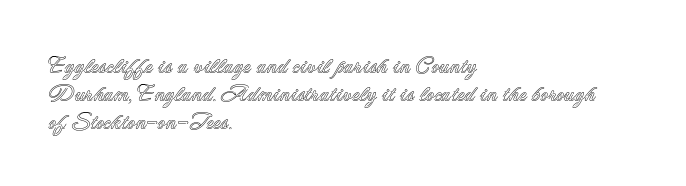
Q: Is the text italic (slanted)? A: Yes.
Q: Is the text underlined? A: No.
Q: How is the paragraph aligned? A: Left-aligned.
Q: Is the spacing between letters normal or unusually wide? A: Normal.
Q: Is the spacing between lines tight, normal or loose? A: Normal.
